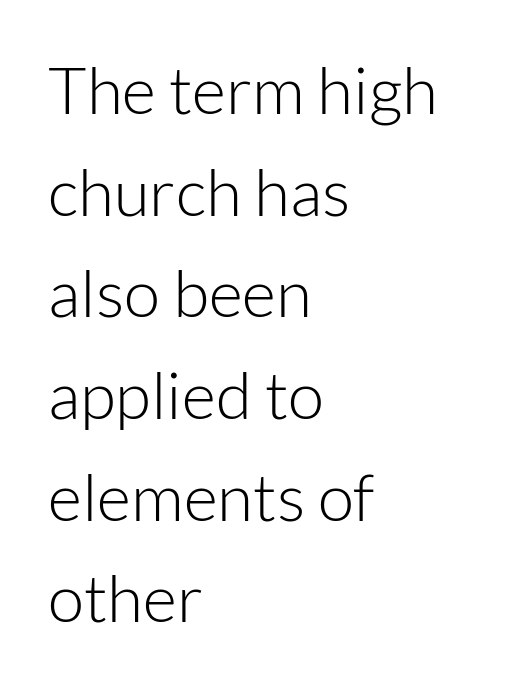
Ordinary non-slanted type is in use. Rows of type keep a routine distance in the vertical direction. Honestly, there is no underline to notice here at all. The passage shown is typeset with a sans-serif family. Spacing verdict: proportional, widths tailored to each character.
